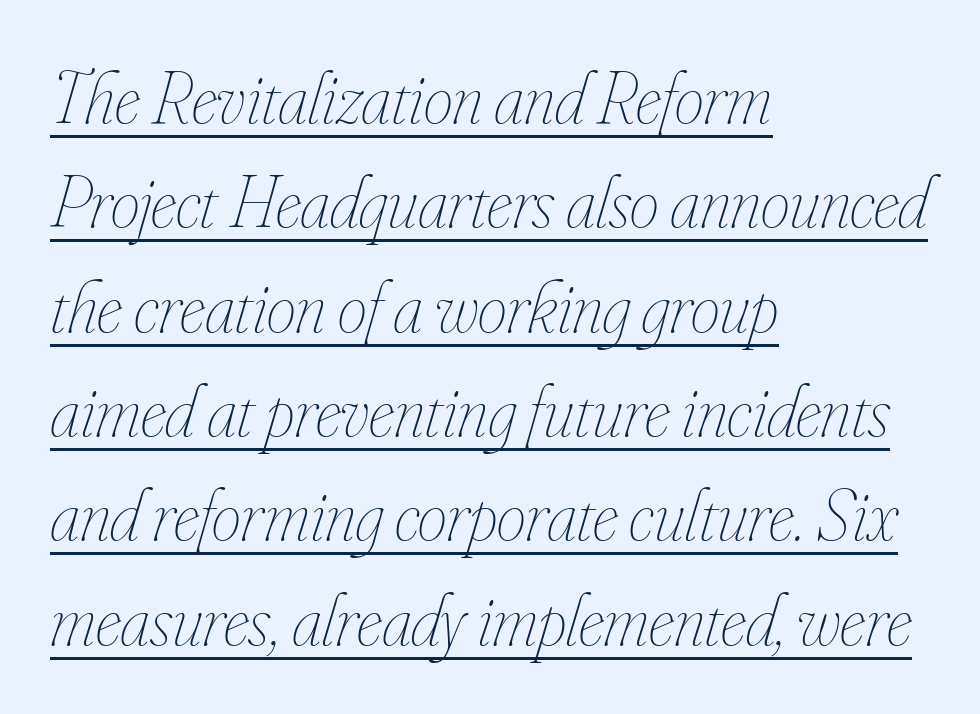
{"italic": "yes", "lean": "right", "slant_degrees": 16, "bold": "no", "weight": "thin", "width": "condensed", "stroke_contrast": "low", "x_height": "small", "monospaced": "no", "underline": "yes", "align": "left", "line_spacing": "normal", "line_spacing_ratio": 1.41, "letter_spacing": "normal", "letter_spacing_em": 0.0, "glyph_px": 74}
